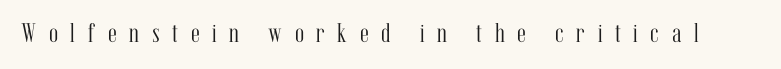
Q: Is the text bold? A: No.
Q: Is the text italic (slanted)? A: No, it is upright.
Q: Is the text underlined? A: No.
Q: Is the spacing between letters normal or unusually wide? A: Unusually wide.
